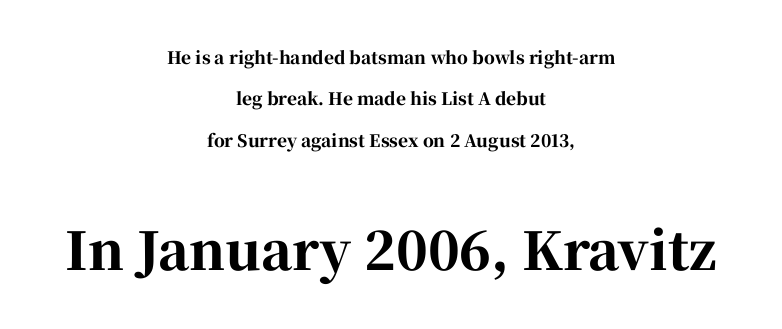
Q: Is the text bold? A: Yes.
Q: Is the text italic (slanted)? A: No, it is upright.
Q: Is the typeface a serif or a sans-serif typeface? A: Serif.
Q: Is the text underlined? A: No.
Q: How is the paragraph aligned? A: Centered.
Q: Is the spacing between letters normal or unusually wide? A: Normal.
Q: Is the spacing between lines tight, normal or loose? A: Loose.
Q: Which block of text is set in a larger size, the first (top) or the second (bottom)? A: The second (bottom) one.
Q: Width (condensed, normal, or wide)? A: Normal.
Q: Stroke contrast? A: High.
Q: x-height? A: Medium.
Q: Monospaced? A: No.
